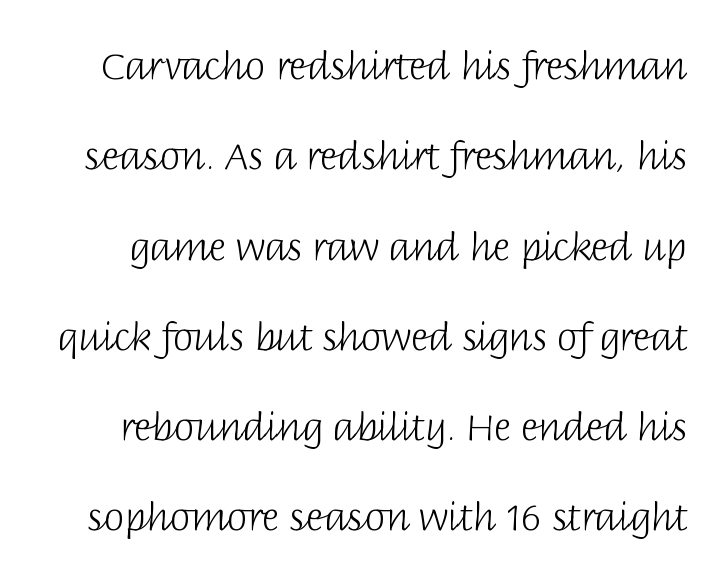
The image shows 37 px light sans-serif type, upright; set loose line spacing (2.44x), normal letter spacing, not underlined; low stroke contrast and a large x-height.
